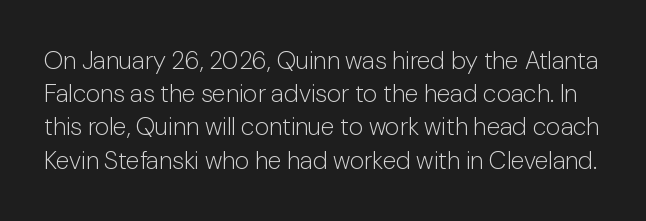
{"italic": "no", "bold": "no", "underline": "no", "line_spacing": "normal", "line_spacing_ratio": 1.33, "letter_spacing": "normal", "letter_spacing_em": 0.0, "glyph_px": 25}
